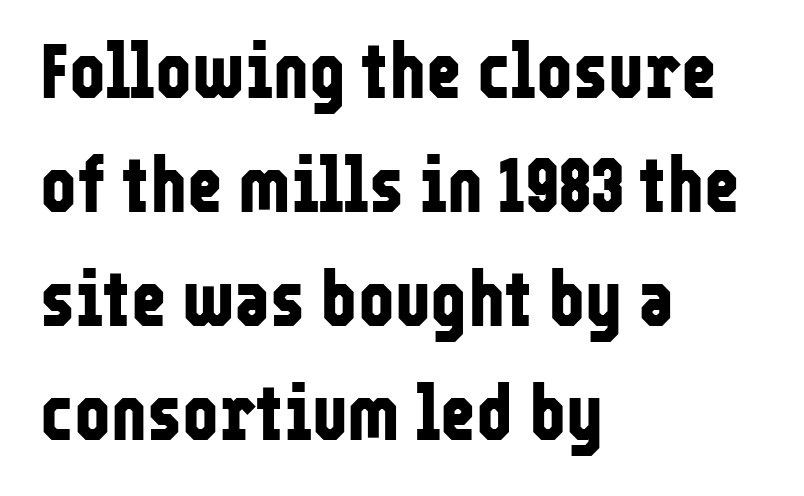
{"serif": "no", "italic": "no", "bold": "yes", "weight": "bold", "width": "condensed", "stroke_contrast": "low", "x_height": "medium", "monospaced": "no", "underline": "no", "align": "left", "line_spacing": "normal", "line_spacing_ratio": 1.48, "letter_spacing": "normal", "letter_spacing_em": 0.0, "glyph_px": 77}
